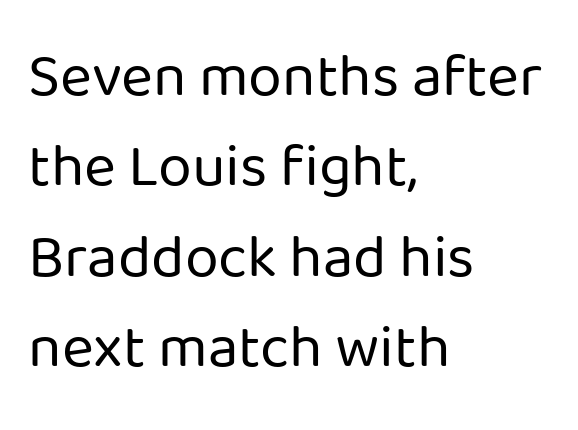
Q: Is the text bold? A: No.
Q: Is the text italic (slanted)? A: No, it is upright.
Q: Is the typeface a serif or a sans-serif typeface? A: Sans-serif.
Q: Is the text underlined? A: No.
Q: How is the paragraph aligned? A: Left-aligned.
Q: Is the spacing between letters normal or unusually wide? A: Normal.
Q: Is the spacing between lines tight, normal or loose? A: Normal.
Q: Width (condensed, normal, or wide)? A: Normal.
Q: Stroke contrast? A: Low.
Q: x-height? A: Medium.
Q: Monospaced? A: No.
